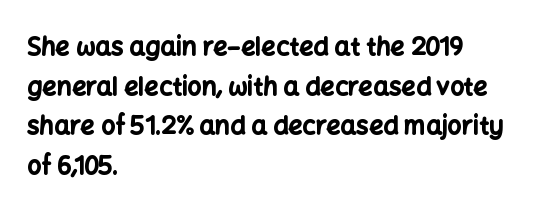
The image shows 25 px bold type, upright; set left-aligned, normal line spacing (1.59x), normal letter spacing, not underlined.
